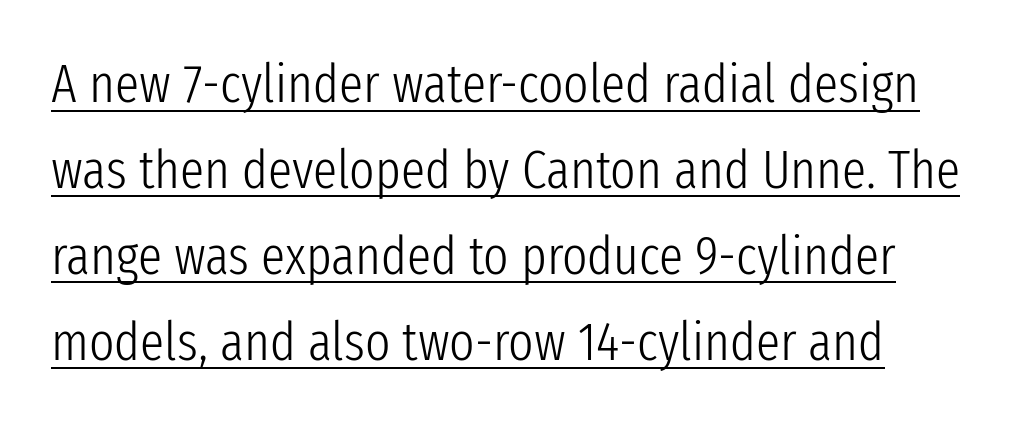
{"serif": "no", "italic": "no", "bold": "no", "weight": "light", "width": "condensed", "stroke_contrast": "low", "x_height": "medium", "monospaced": "no", "underline": "yes", "line_spacing": "normal", "line_spacing_ratio": 1.59, "letter_spacing": "normal", "letter_spacing_em": 0.0, "glyph_px": 54}
